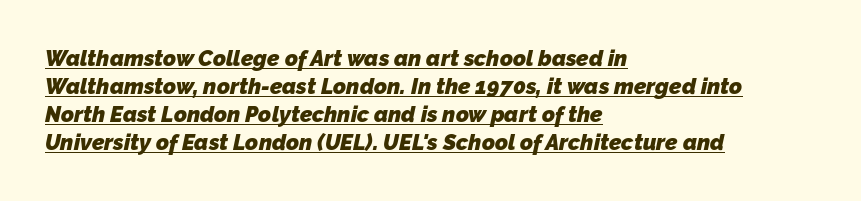
The horizontal fit of the characters is conventional and even. The rendering uses a moderate line-height, typical for paragraphs. Notice how a bar underscores the lettering throughout. A classic flush-left, rag-right setting is used for this passage.
